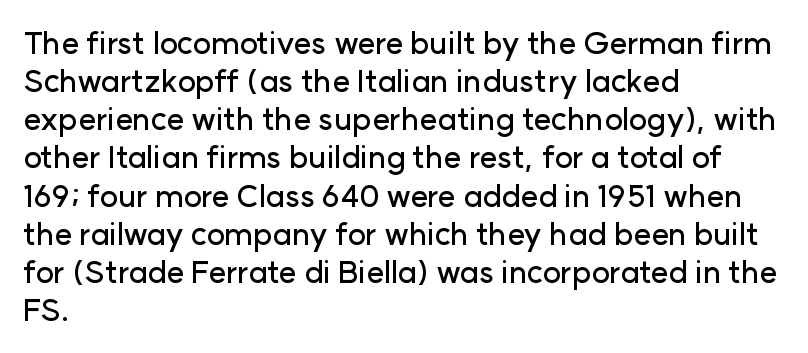
Q: Is the text italic (slanted)? A: No, it is upright.
Q: Is the typeface a serif or a sans-serif typeface? A: Sans-serif.
Q: Is the text underlined? A: No.
Q: How is the paragraph aligned? A: Left-aligned.
Q: Is the spacing between letters normal or unusually wide? A: Normal.
Q: Width (condensed, normal, or wide)? A: Normal.
Q: Stroke contrast? A: Low.
Q: x-height? A: Medium.
Q: Monospaced? A: No.
